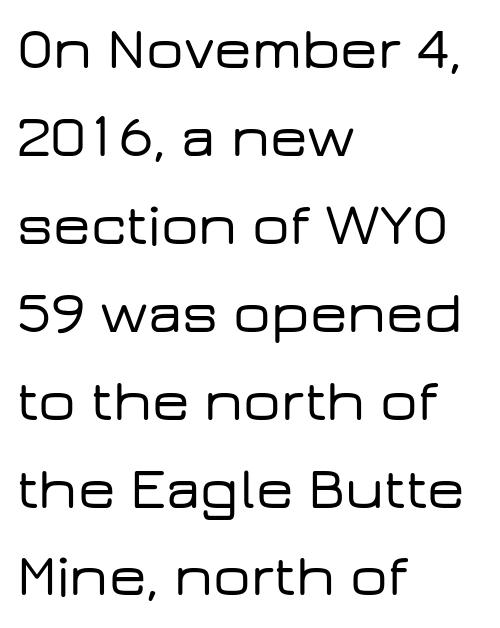
Q: Is the text italic (slanted)? A: No, it is upright.
Q: Is the typeface a serif or a sans-serif typeface? A: Sans-serif.
Q: Is the text underlined? A: No.
Q: How is the paragraph aligned? A: Left-aligned.
Q: Is the spacing between letters normal or unusually wide? A: Normal.
Q: Is the spacing between lines tight, normal or loose? A: Normal.
Q: Width (condensed, normal, or wide)? A: Wide.
Q: Stroke contrast? A: Low.
Q: x-height? A: Medium.
Q: Monospaced? A: No.
